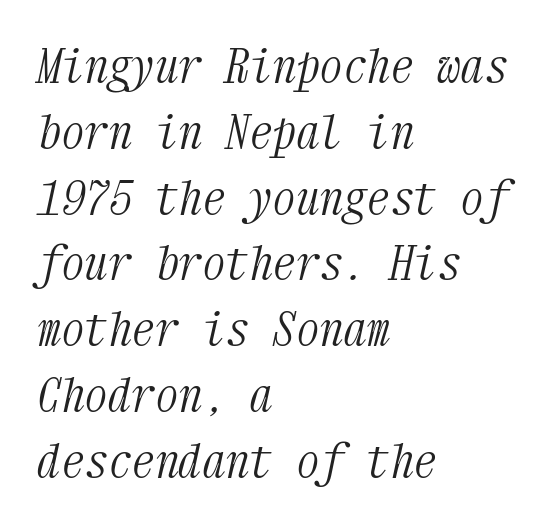
If you measured baseline to baseline, you'd find a middling distance. A bare baseline throughout the passage. Words appear dense and cohesive because spacing is normal. Old-style or modern, the face here clearly has serifs.
